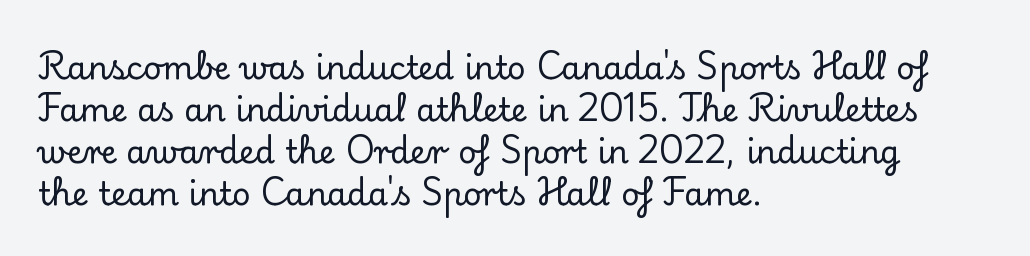
The image shows 32 px serif type, upright; set left-aligned, normal line spacing (1.31x), normal letter spacing, not underlined; low stroke contrast and a small x-height.
